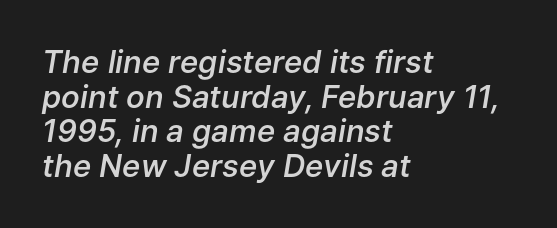
Q: Is the text bold? A: Semi-bold.
Q: Is the text italic (slanted)? A: Yes, it leans right by about 9 degrees.
Q: Is the text underlined? A: No.
Q: How is the paragraph aligned? A: Left-aligned.
Q: Is the spacing between letters normal or unusually wide? A: Normal.
Q: Is the spacing between lines tight, normal or loose? A: Tight.
Q: Width (condensed, normal, or wide)? A: Normal.
Q: Stroke contrast? A: Low.
Q: x-height? A: Medium.
Q: Monospaced? A: No.
